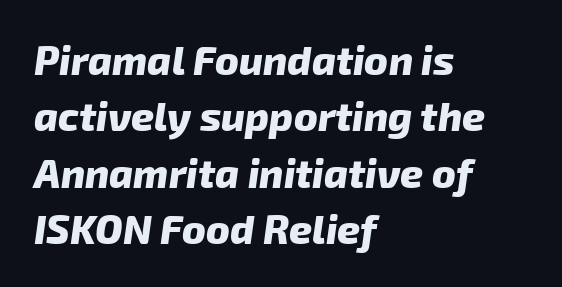
Vertically, the passage feels balanced, rows spaced as you'd expect. Reading down the block, your eye returns to a fixed left position each line. Each row of text sits above clean, open space. The rendering shows plain stroke endings on the letterforms — a sans-serif design. Look at the stroke-to-counter ratio: heavy, a bold.
